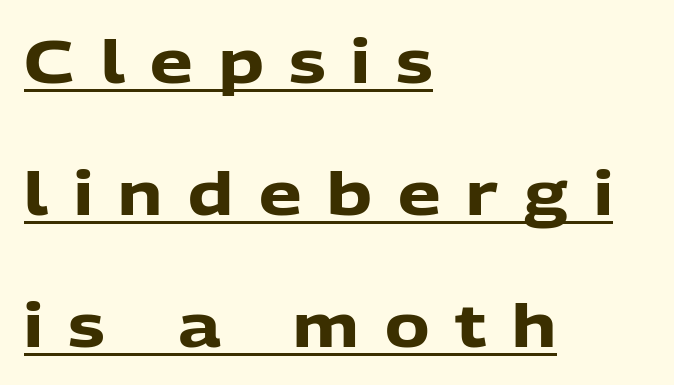
{"serif": "no", "italic": "no", "bold": "yes", "weight": "heavy", "width": "normal", "stroke_contrast": "low", "x_height": "medium", "monospaced": "no", "underline": "yes", "align": "left", "line_spacing": "loose", "line_spacing_ratio": 2.2, "letter_spacing": "wide", "letter_spacing_em": 0.43, "glyph_px": 60}
